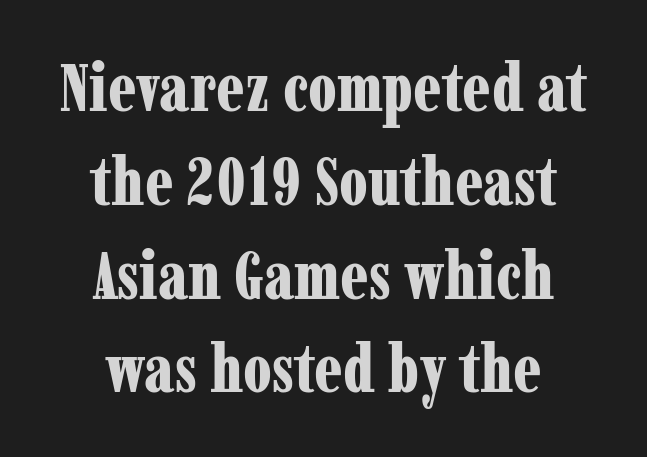
The image shows 67 px bold, condensed serif type, upright; set centered, normal line spacing (1.4x), normal letter spacing, not underlined; low stroke contrast and a medium x-height.
